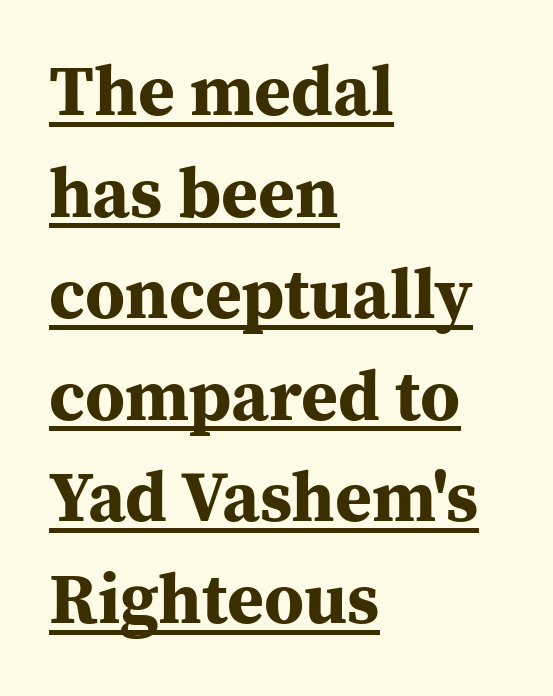
Q: Is the text bold? A: Yes.
Q: Is the text italic (slanted)? A: No, it is upright.
Q: Is the typeface a serif or a sans-serif typeface? A: Serif.
Q: Is the text underlined? A: Yes.
Q: How is the paragraph aligned? A: Left-aligned.
Q: Is the spacing between letters normal or unusually wide? A: Normal.
Q: Is the spacing between lines tight, normal or loose? A: Normal.
Q: Width (condensed, normal, or wide)? A: Normal.
Q: Stroke contrast? A: Medium.
Q: x-height? A: Medium.
Q: Monospaced? A: No.
